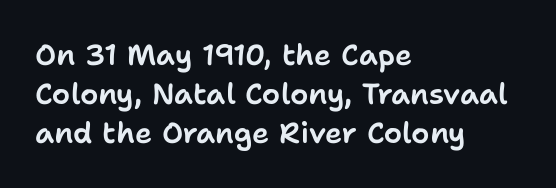
Q: Is the text italic (slanted)? A: No, it is upright.
Q: Is the typeface a serif or a sans-serif typeface? A: Sans-serif.
Q: Is the text underlined? A: No.
Q: How is the paragraph aligned? A: Left-aligned.
Q: Is the spacing between letters normal or unusually wide? A: Normal.
Q: Is the spacing between lines tight, normal or loose? A: Normal.
Q: Width (condensed, normal, or wide)? A: Normal.
Q: Stroke contrast? A: Low.
Q: x-height? A: Medium.
Q: Monospaced? A: No.
